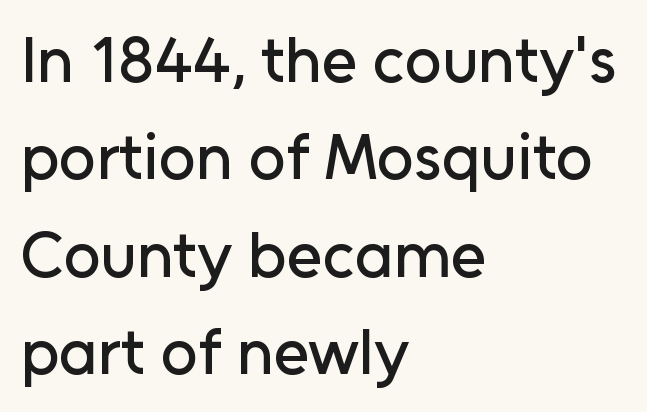
Every row of glyphs begins at an identical x-position on the left. It's the straight-up-and-down kind of type. If you measured baseline to baseline, you'd find a middling distance. There is no visible air inserted between adjacent glyphs.
